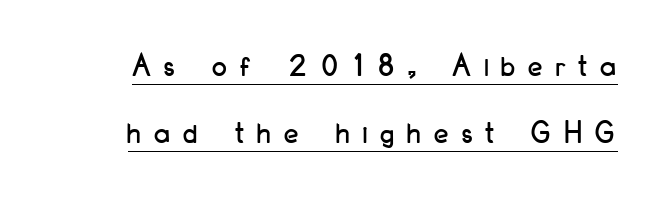
The image shows 33 px condensed sans-serif type, upright; set loose line spacing (2.04x), unusually wide letter spacing (+0.39 em), underlined; low stroke contrast and a small x-height.
